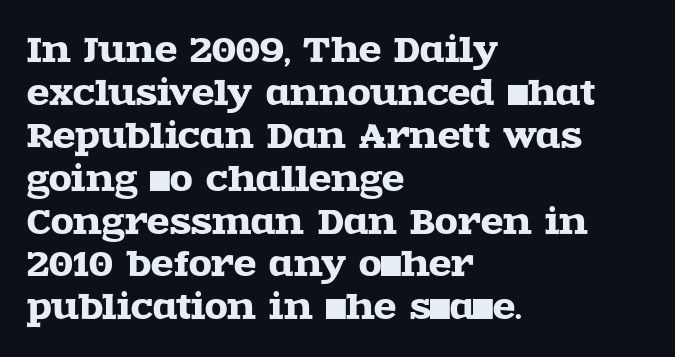
{"serif": "yes", "italic": "no", "width": "wide", "x_height": "large", "monospaced": "no", "underline": "no", "align": "left", "line_spacing": "normal", "line_spacing_ratio": 1.3, "letter_spacing": "normal", "letter_spacing_em": 0.0, "glyph_px": 33}
